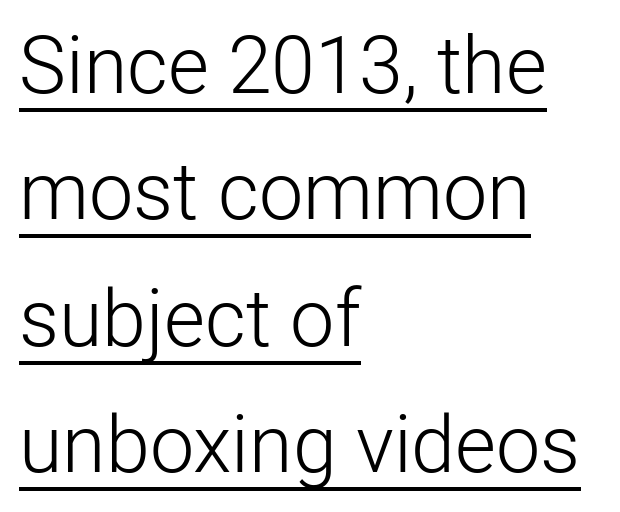
The type family on display is of the sans-serif kind. Short and long lines alike share a common starting point at left. Regular leading. Characters remain perfectly vertical along every line. Underlined type. You could not count columns in this text — the font is proportionally spaced.
